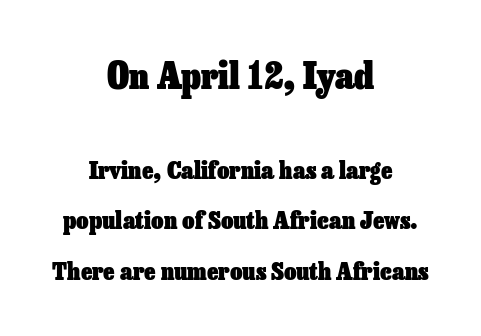
Only glyphs here, with clear space below each row. Airy leading. Each word holds together tightly as a unit, with standard inter-letter gaps. Between these two stacked blocks, the higher one wins on size. The lines in this sample share a center point and differ in where they start and stop.
